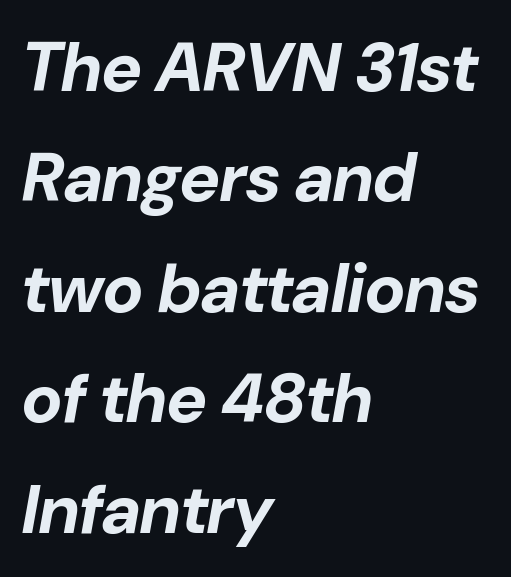
Q: Is the text bold? A: Yes.
Q: Is the text italic (slanted)? A: Yes, it leans right by about 10 degrees.
Q: Is the text underlined? A: No.
Q: How is the paragraph aligned? A: Left-aligned.
Q: Is the spacing between letters normal or unusually wide? A: Normal.
Q: Is the spacing between lines tight, normal or loose? A: Normal.
Q: Width (condensed, normal, or wide)? A: Normal.
Q: Stroke contrast? A: Low.
Q: x-height? A: Medium.
Q: Monospaced? A: No.
